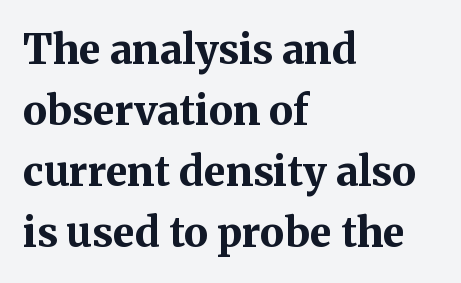
The image shows 41 px bold serif type, upright; set left-aligned, normal line spacing (1.49x), normal letter spacing, not underlined; medium stroke contrast and a medium x-height.
